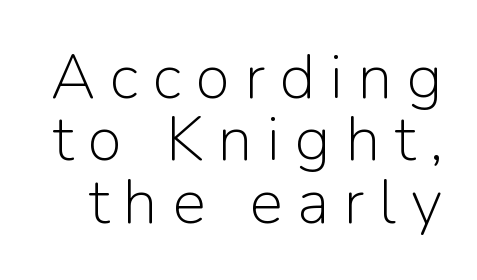
The image shows 63 px light sans-serif type, upright; set tight line spacing (0.99x), unusually wide letter spacing (+0.23 em), not underlined; low stroke contrast and a medium x-height.
